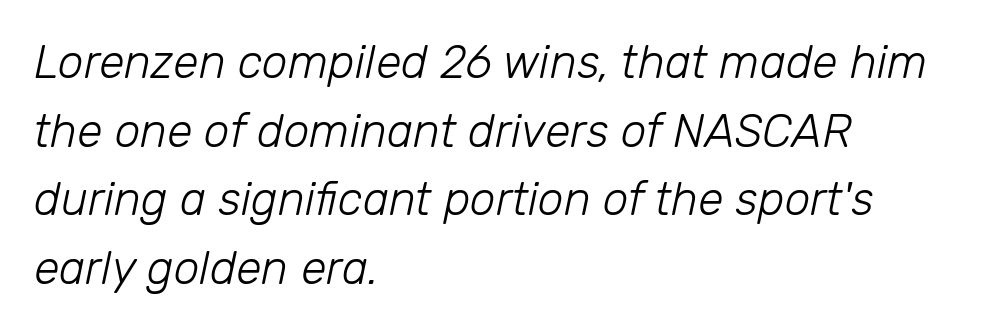
The image shows 46 px light type, italic (leaning right); set left-aligned, normal line spacing (1.49x), normal letter spacing, not underlined; low stroke contrast and a medium x-height.
